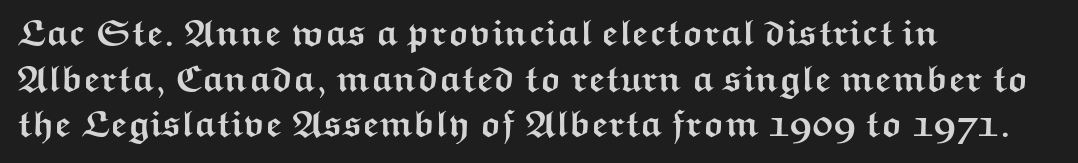
The image shows 37 px semibold, wide sans-serif type, upright; set left-aligned, line spacing 1.23x, normal letter spacing, not underlined; medium stroke contrast and a medium x-height.
